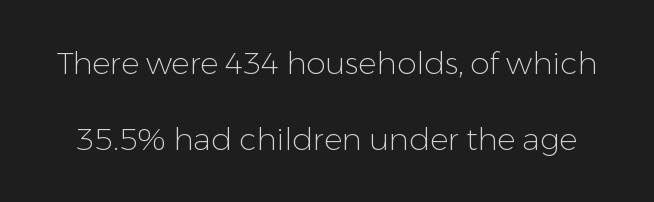
Does the leading feel generous? Absolutely, it's lavish. Is this a fixed-width face? No — the glyphs have proportional, varying widths. Type style note: lacks serifs. Tracking here is standard; glyphs follow each other at the usual distance.
